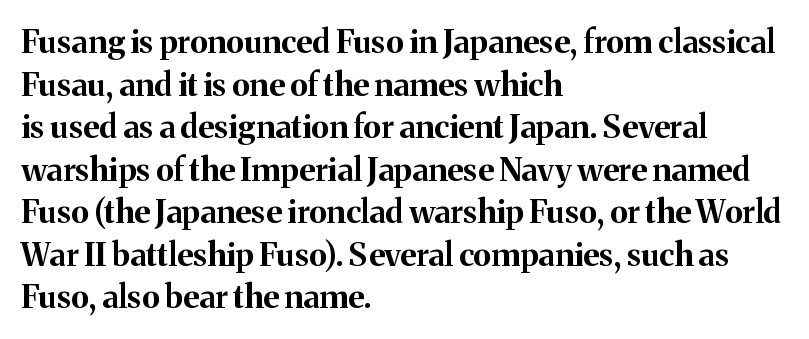
Q: Is the text bold? A: Yes.
Q: Is the text italic (slanted)? A: No, it is upright.
Q: Is the typeface a serif or a sans-serif typeface? A: Serif.
Q: Is the text underlined? A: No.
Q: How is the paragraph aligned? A: Left-aligned.
Q: Is the spacing between letters normal or unusually wide? A: Normal.
Q: Is the spacing between lines tight, normal or loose? A: Normal.
Q: Width (condensed, normal, or wide)? A: Normal.
Q: Stroke contrast? A: Medium.
Q: x-height? A: Medium.
Q: Monospaced? A: No.
